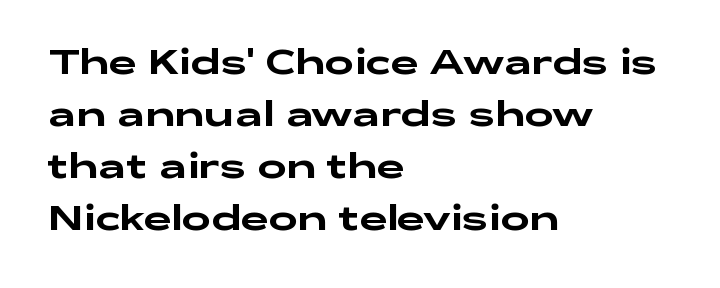
{"serif": "no", "italic": "no", "width": "wide", "stroke_contrast": "low", "x_height": "medium", "monospaced": "no", "underline": "no", "align": "left", "line_spacing": "normal", "line_spacing_ratio": 1.49, "letter_spacing": "normal", "letter_spacing_em": 0.0, "glyph_px": 35}
